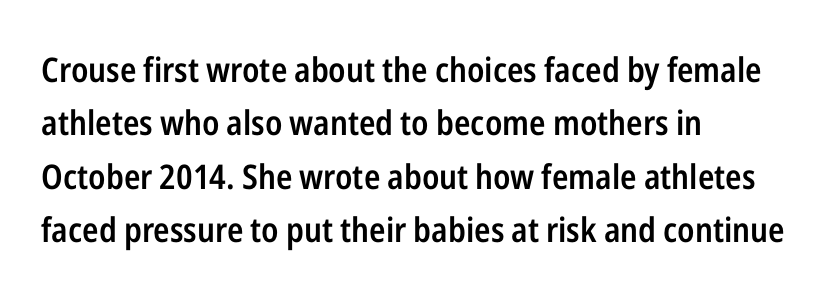
The image shows 34 px semibold, condensed sans-serif type, upright; set left-aligned, normal line spacing (1.57x), normal letter spacing, not underlined; low stroke contrast and a medium x-height.
